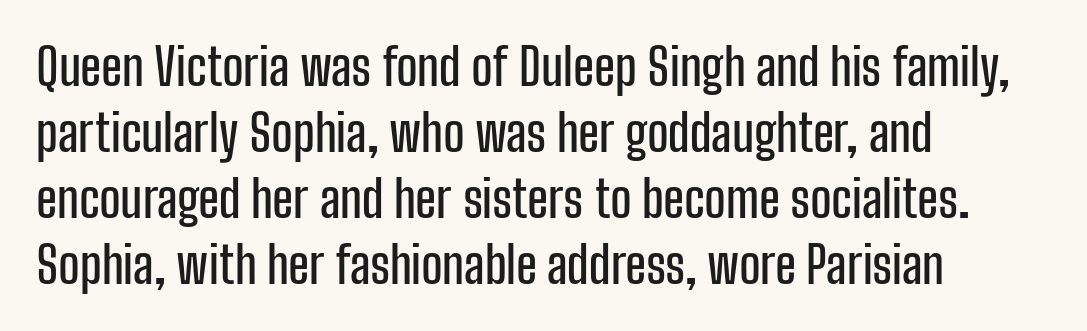
The rendering uses natural spacing where letterforms have individual widths. Vertically, the passage feels balanced, rows spaced as you'd expect. How are the letters spaced? Ordinarily, with no added tracking. Notice how the stems are strictly vertical — no italics here.
